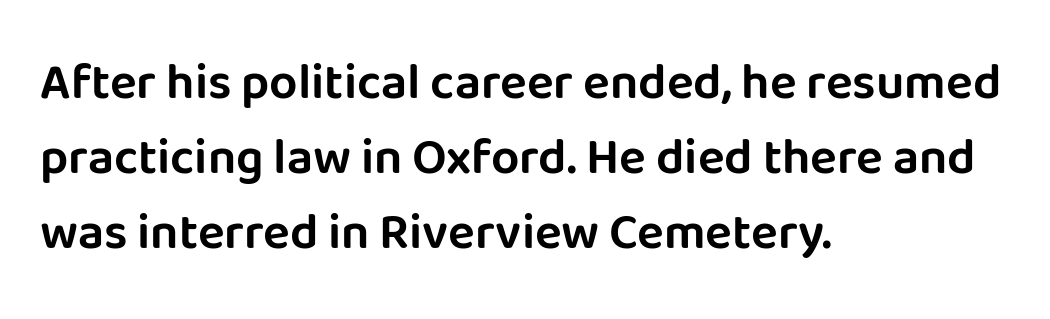
{"serif": "no", "italic": "no", "width": "normal", "stroke_contrast": "low", "x_height": "large", "monospaced": "no", "underline": "no", "align": "left", "line_spacing": "normal", "line_spacing_ratio": 1.5, "letter_spacing": "normal", "letter_spacing_em": 0.0, "glyph_px": 50}
